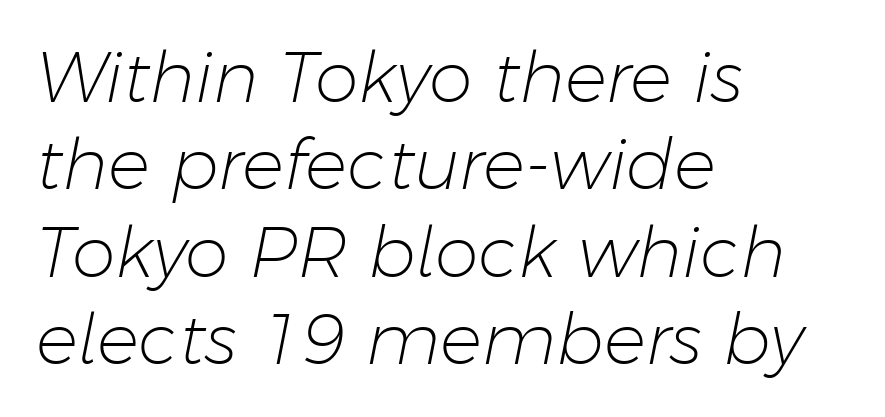
The image shows 70 px light type, italic (leaning right); set left-aligned, normal line spacing (1.25x), normal letter spacing, not underlined; low stroke contrast and a medium x-height.
